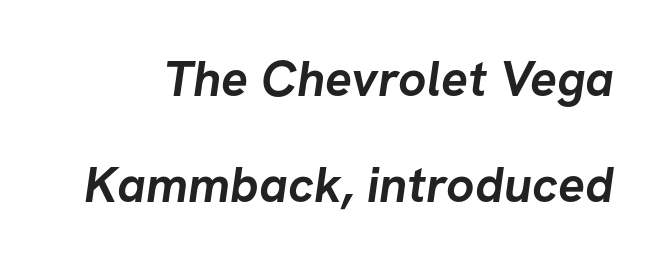
Q: Is the text bold? A: Yes.
Q: Is the typeface a serif or a sans-serif typeface? A: Sans-serif.
Q: Is the text underlined? A: No.
Q: Is the spacing between letters normal or unusually wide? A: Normal.
Q: Is the spacing between lines tight, normal or loose? A: Loose.
Q: Width (condensed, normal, or wide)? A: Normal.
Q: Stroke contrast? A: Low.
Q: x-height? A: Medium.
Q: Monospaced? A: No.
